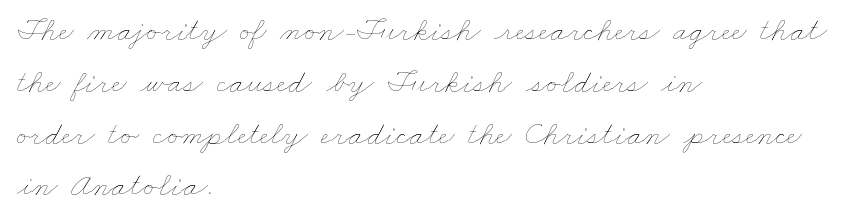
Q: Is the text bold? A: No.
Q: Is the text underlined? A: No.
Q: How is the paragraph aligned? A: Left-aligned.
Q: Is the spacing between letters normal or unusually wide? A: Normal.
Q: Is the spacing between lines tight, normal or loose? A: Normal.
Q: Width (condensed, normal, or wide)? A: Wide.
Q: Stroke contrast? A: Low.
Q: x-height? A: Small.
Q: Monospaced? A: No.
